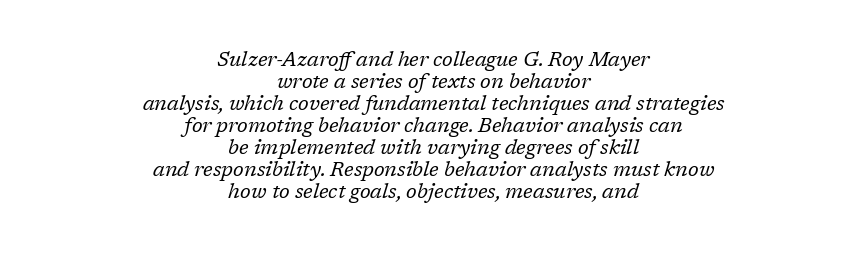
{"italic": "yes", "lean": "right", "slant_degrees": 17, "bold": "no", "underline": "no", "align": "center", "line_spacing": "tight", "line_spacing_ratio": 1.1, "letter_spacing": "normal", "letter_spacing_em": 0.0, "glyph_px": 20}
